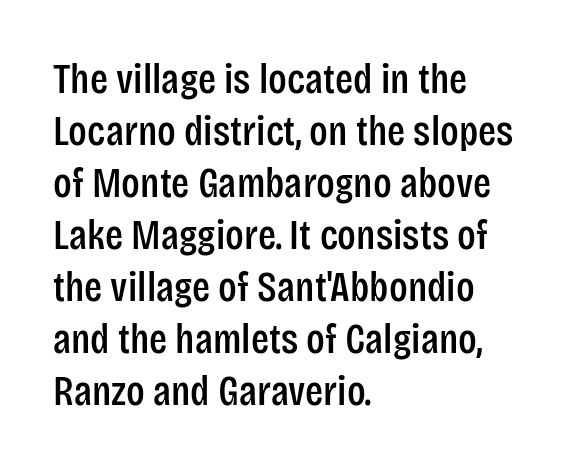
Q: Is the text italic (slanted)? A: No, it is upright.
Q: Is the typeface a serif or a sans-serif typeface? A: Sans-serif.
Q: Is the text underlined? A: No.
Q: How is the paragraph aligned? A: Left-aligned.
Q: Is the spacing between letters normal or unusually wide? A: Normal.
Q: Width (condensed, normal, or wide)? A: Condensed.
Q: Stroke contrast? A: Low.
Q: x-height? A: Large.
Q: Monospaced? A: No.
